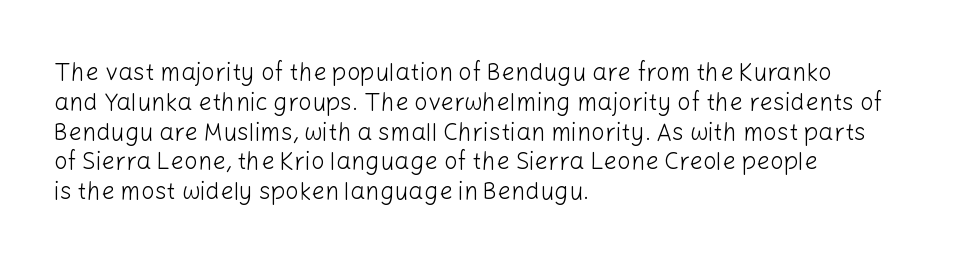
Q: Is the text bold? A: No.
Q: Is the text italic (slanted)? A: No, it is upright.
Q: Is the text underlined? A: No.
Q: How is the paragraph aligned? A: Left-aligned.
Q: Is the spacing between letters normal or unusually wide? A: Normal.
